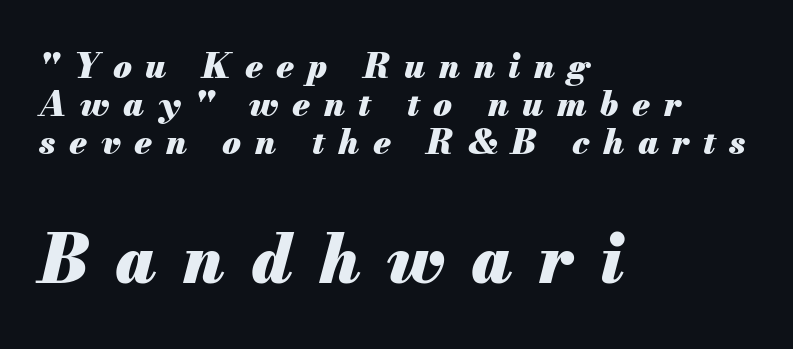
Chunky letters — that's bold for sure. Nobody drew a line under any word here. Each new line begins almost immediately beneath the previous one. A typesetter would call this proportional, since set widths differ per character. The setting favours the left margin, as ordinary paragraphs usually do.
